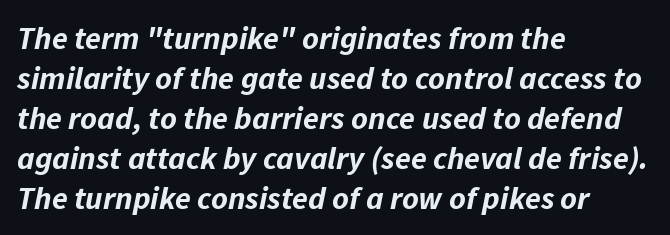
The typesetter chose a ragged-right arrangement here. The type is set solid horizontally, with unmodified tracking. This sample uses an oblique cut, with every glyph tilted off the vertical. Weight: bold.
